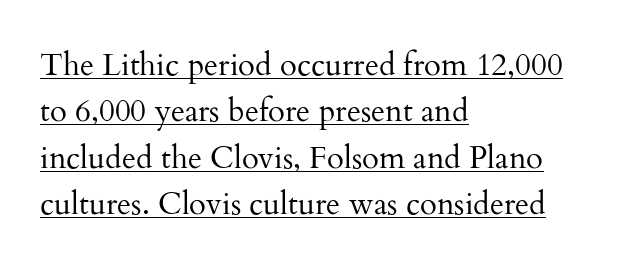
{"serif": "yes", "italic": "no", "bold": "no", "weight": "regular", "width": "normal", "stroke_contrast": "medium", "x_height": "small", "monospaced": "no", "underline": "yes", "align": "left", "line_spacing": "normal", "line_spacing_ratio": 1.5, "letter_spacing": "normal", "letter_spacing_em": 0.0, "glyph_px": 31}
